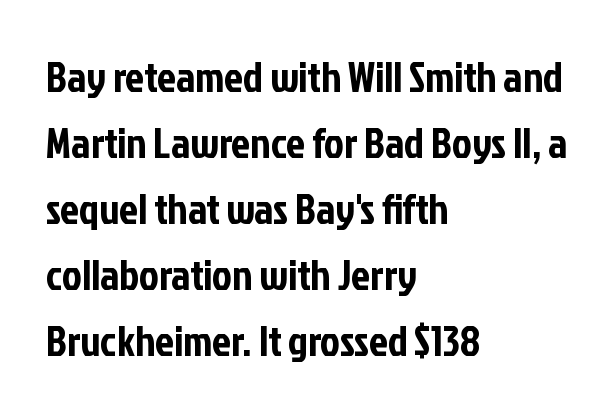
Q: Is the text italic (slanted)? A: No, it is upright.
Q: Is the typeface a serif or a sans-serif typeface? A: Sans-serif.
Q: Is the text underlined? A: No.
Q: How is the paragraph aligned? A: Left-aligned.
Q: Is the spacing between letters normal or unusually wide? A: Normal.
Q: Is the spacing between lines tight, normal or loose? A: Normal.
Q: Width (condensed, normal, or wide)? A: Condensed.
Q: Stroke contrast? A: Low.
Q: x-height? A: Medium.
Q: Monospaced? A: No.
